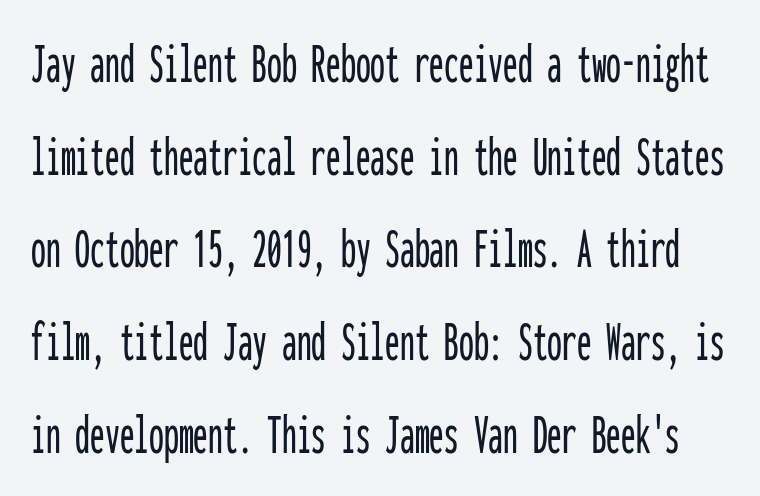
{"serif": "no", "italic": "no", "width": "condensed", "stroke_contrast": "low", "x_height": "medium", "monospaced": "yes", "underline": "no", "line_spacing": "normal", "line_spacing_ratio": 1.57, "letter_spacing": "normal", "letter_spacing_em": 0.0, "glyph_px": 59}
